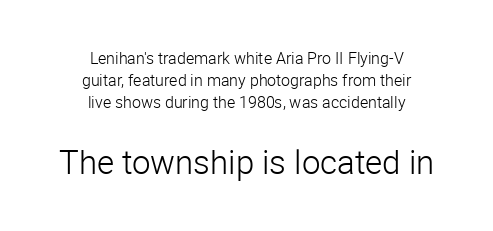
{"serif": "no", "italic": "no", "bold": "no", "weight": "light", "width": "normal", "stroke_contrast": "low", "x_height": "medium", "monospaced": "no", "underline": "no", "align": "center", "line_spacing": "normal", "line_spacing_ratio": 1.36, "letter_spacing": "normal", "letter_spacing_em": 0.0, "larger_block": "second", "size_ratio": 2.06, "glyph_px": 33}
